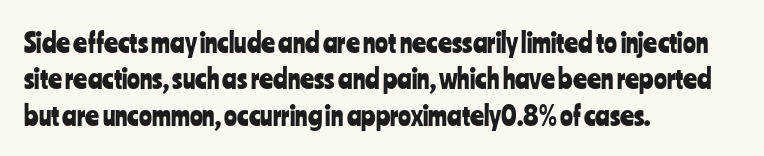
Q: Is the text italic (slanted)? A: No, it is upright.
Q: Is the text underlined? A: No.
Q: How is the paragraph aligned? A: Left-aligned.
Q: Is the spacing between letters normal or unusually wide? A: Normal.
Q: Is the spacing between lines tight, normal or loose? A: Normal.
